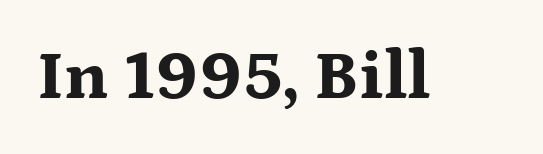
Q: Is the text bold? A: Yes.
Q: Is the text italic (slanted)? A: No, it is upright.
Q: Is the typeface a serif or a sans-serif typeface? A: Serif.
Q: Is the text underlined? A: No.
Q: Is the spacing between letters normal or unusually wide? A: Normal.
Q: Width (condensed, normal, or wide)? A: Wide.
Q: Stroke contrast? A: Medium.
Q: x-height? A: Medium.
Q: Monospaced? A: No.
